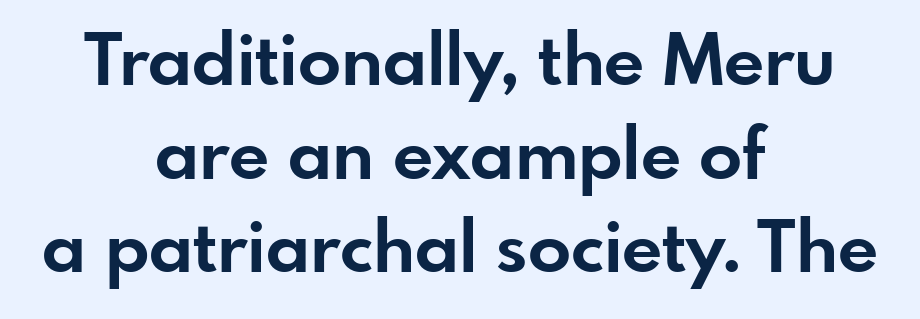
{"serif": "no", "italic": "no", "bold": "yes", "weight": "bold", "width": "normal", "stroke_contrast": "low", "x_height": "small", "monospaced": "no", "underline": "no", "align": "center", "line_spacing": "normal", "line_spacing_ratio": 1.32, "letter_spacing": "normal", "letter_spacing_em": 0.0, "glyph_px": 71}
